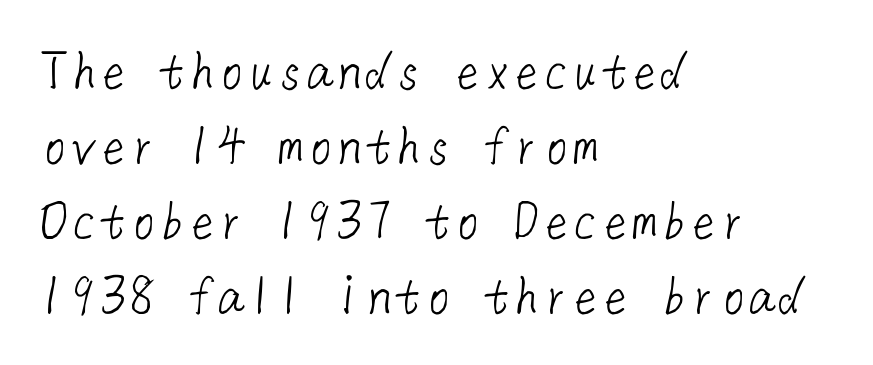
Letter spacing: default. Where is the straight margin? On the left. The glyphs in this specimen are sans serif. Is this a heavy cut? Hardly; it is regular or lighter.
